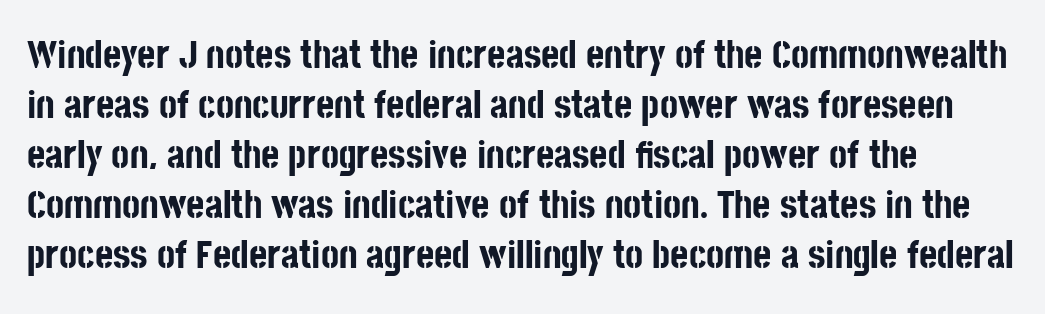
Observe the ordinary spacing: letters are neighbours, not strangers. Bare-footed words on every line. A typesetter would call this proportional, since set widths differ per character. The passage is arranged the way most books set body copy — flush left.
